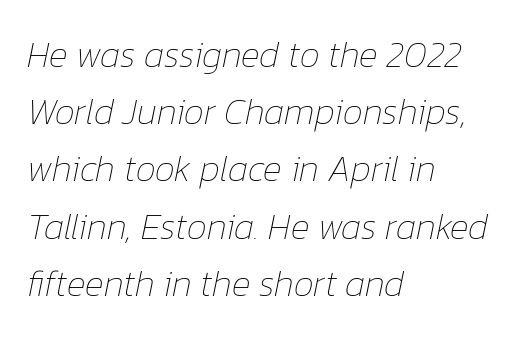
The image shows 36 px thin type, italic (leaning right); set left-aligned, normal line spacing (1.59x), normal letter spacing, not underlined; low stroke contrast and a medium x-height.
